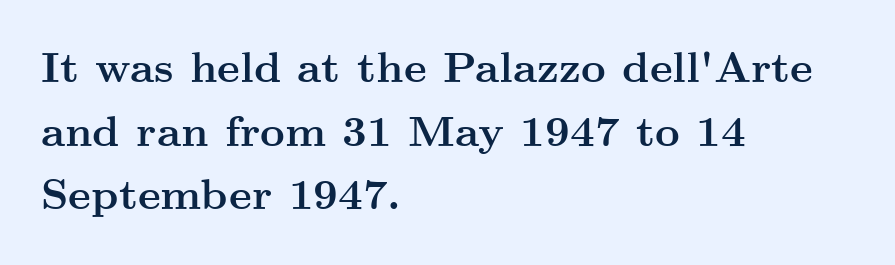
Q: Is the text bold? A: Yes.
Q: Is the text italic (slanted)? A: No, it is upright.
Q: Is the typeface a serif or a sans-serif typeface? A: Serif.
Q: Is the text underlined? A: No.
Q: How is the paragraph aligned? A: Left-aligned.
Q: Is the spacing between letters normal or unusually wide? A: Normal.
Q: Is the spacing between lines tight, normal or loose? A: Normal.
Q: Width (condensed, normal, or wide)? A: Wide.
Q: Stroke contrast? A: Medium.
Q: x-height? A: Small.
Q: Monospaced? A: No.
